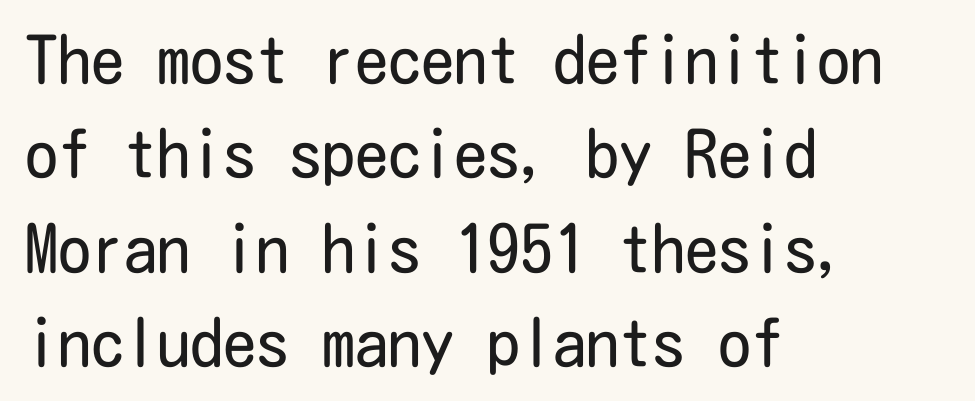
{"serif": "no", "italic": "no", "bold": "no", "weight": "regular", "width": "condensed", "stroke_contrast": "low", "x_height": "medium", "underline": "no", "align": "left", "line_spacing": "normal", "line_spacing_ratio": 1.43, "letter_spacing": "normal", "letter_spacing_em": 0.0, "glyph_px": 66}
